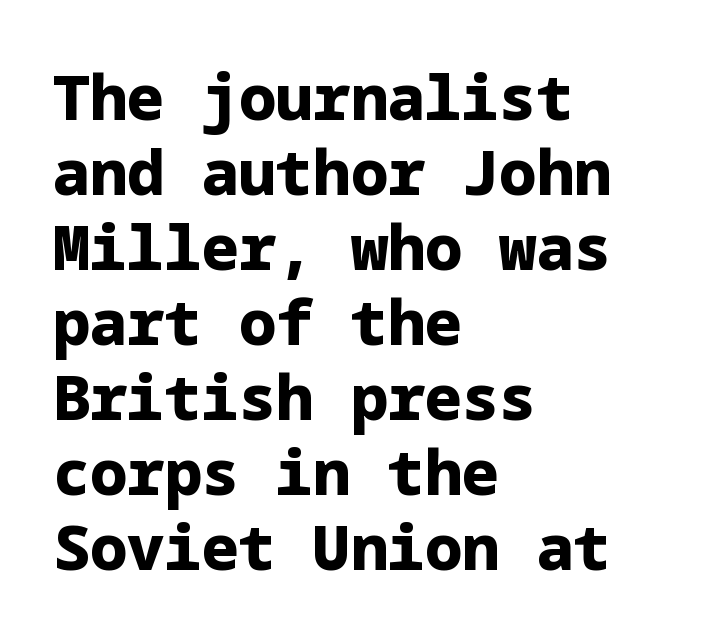
The compositor pushed each line to the left boundary. These lines were composed using upright roman letters. Observe the absence of serifs on each vertical stroke in this sample. Typesetter's note: full bold, strokes at maximum text heaviness.
